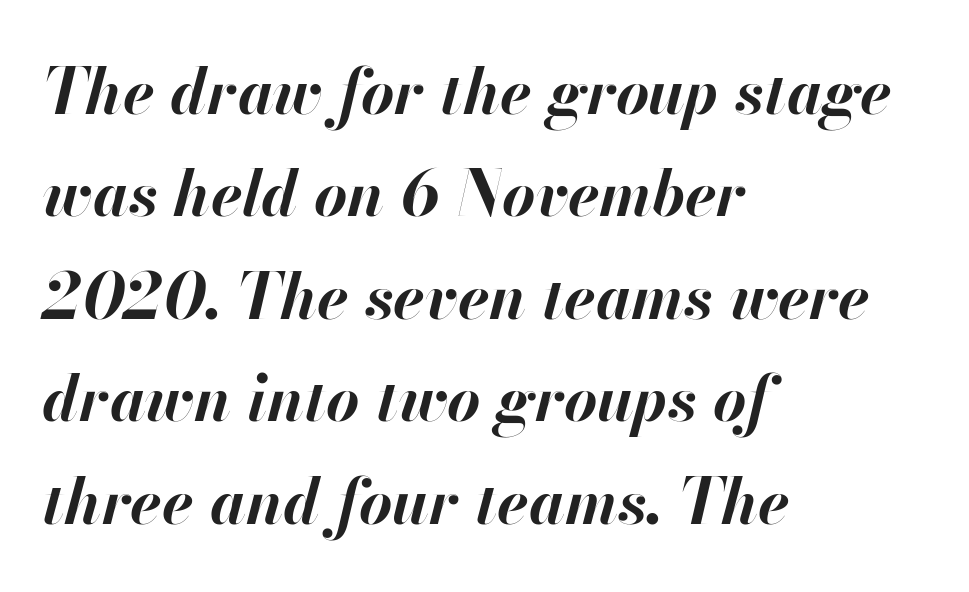
Standard letterfit; no display-style spreading of the glyphs. Notice how the stems are inclined rather than vertical — that's the hallmark of italics. A full-strength bold gives these letters their thick strokes. Vertically, the passage feels balanced, rows spaced as you'd expect. Type without underlining.
